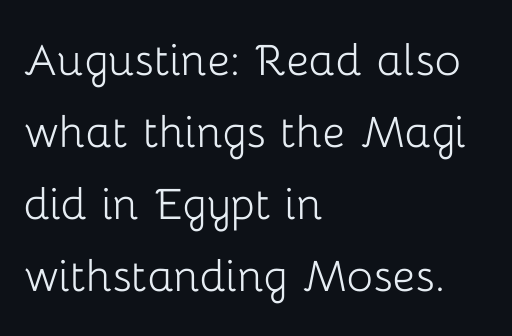
Nope, not italic — everything's standing straight. No word sits above an underline. Each letter keeps its own natural width here, so spacing adapts to shape. Line beginnings align vertically; line endings do not.
